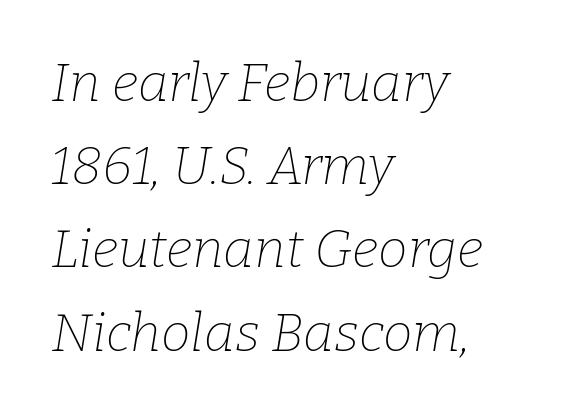
The image shows 53 px thin serif type, italic (leaning right); set left-aligned, normal line spacing (1.57x), normal letter spacing, not underlined; low stroke contrast and a medium x-height.
